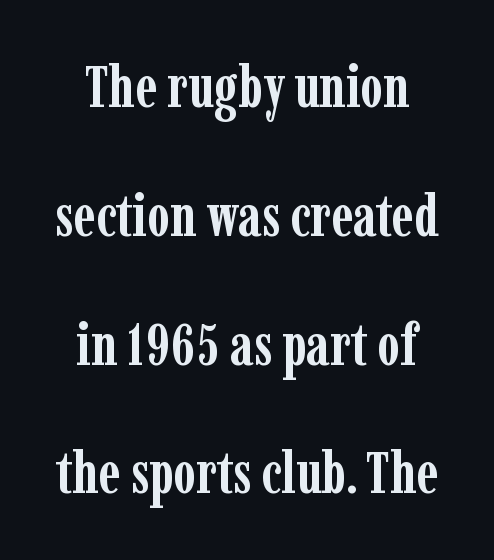
The image shows 58 px semibold, condensed serif type, upright; set loose line spacing (2.22x), normal letter spacing, not underlined; low stroke contrast and a medium x-height.
